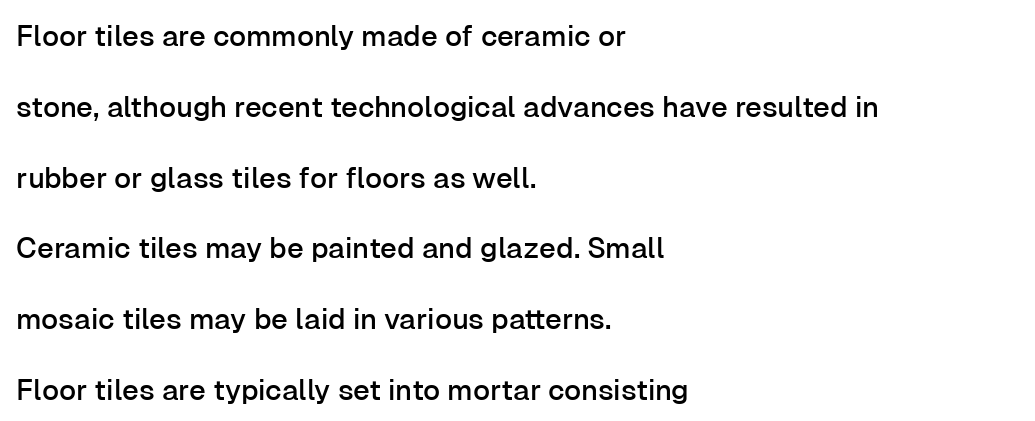
The image shows 29 px sans-serif type, upright; set left-aligned, loose line spacing (2.44x), normal letter spacing, not underlined; low stroke contrast and a medium x-height.
